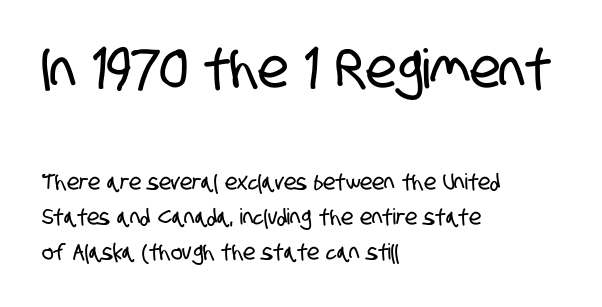
Q: Is the typeface a serif or a sans-serif typeface? A: Sans-serif.
Q: Is the text underlined? A: No.
Q: How is the paragraph aligned? A: Left-aligned.
Q: Is the spacing between letters normal or unusually wide? A: Normal.
Q: Is the spacing between lines tight, normal or loose? A: Normal.
Q: Which block of text is set in a larger size, the first (top) or the second (bottom)? A: The first (top) one.
Q: Width (condensed, normal, or wide)? A: Condensed.
Q: Stroke contrast? A: Low.
Q: x-height? A: Large.
Q: Monospaced? A: No.
